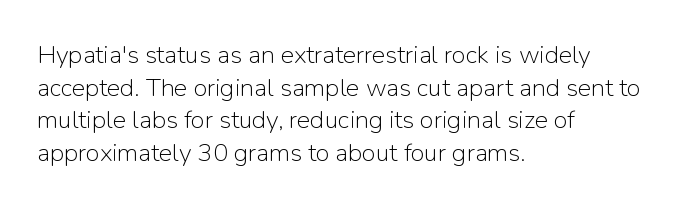
{"italic": "no", "bold": "no", "underline": "no", "align": "left", "line_spacing": "normal", "line_spacing_ratio": 1.31, "letter_spacing": "normal", "letter_spacing_em": 0.0, "glyph_px": 25}
